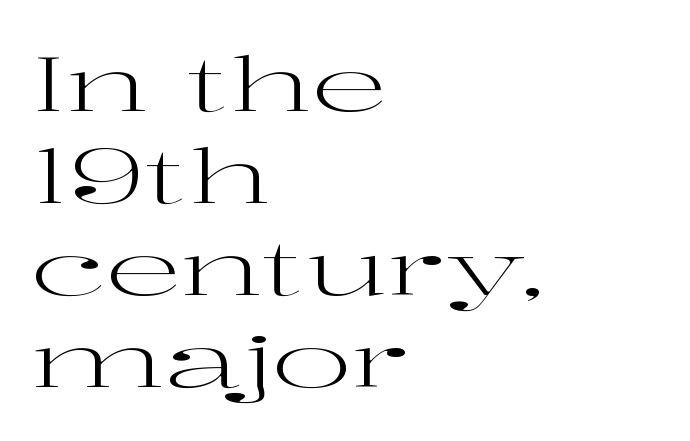
Q: Is the text bold? A: No.
Q: Is the text italic (slanted)? A: No, it is upright.
Q: Is the typeface a serif or a sans-serif typeface? A: Serif.
Q: Is the text underlined? A: No.
Q: How is the paragraph aligned? A: Left-aligned.
Q: Is the spacing between letters normal or unusually wide? A: Normal.
Q: Width (condensed, normal, or wide)? A: Wide.
Q: Stroke contrast? A: High.
Q: x-height? A: Medium.
Q: Monospaced? A: No.
